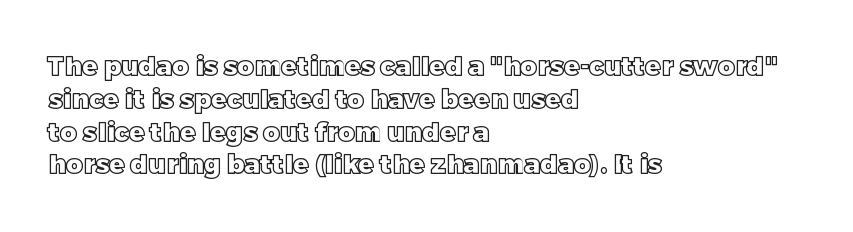
Q: Is the text italic (slanted)? A: No, it is upright.
Q: Is the text underlined? A: No.
Q: How is the paragraph aligned? A: Left-aligned.
Q: Is the spacing between letters normal or unusually wide? A: Normal.
Q: Is the spacing between lines tight, normal or loose? A: Normal.
